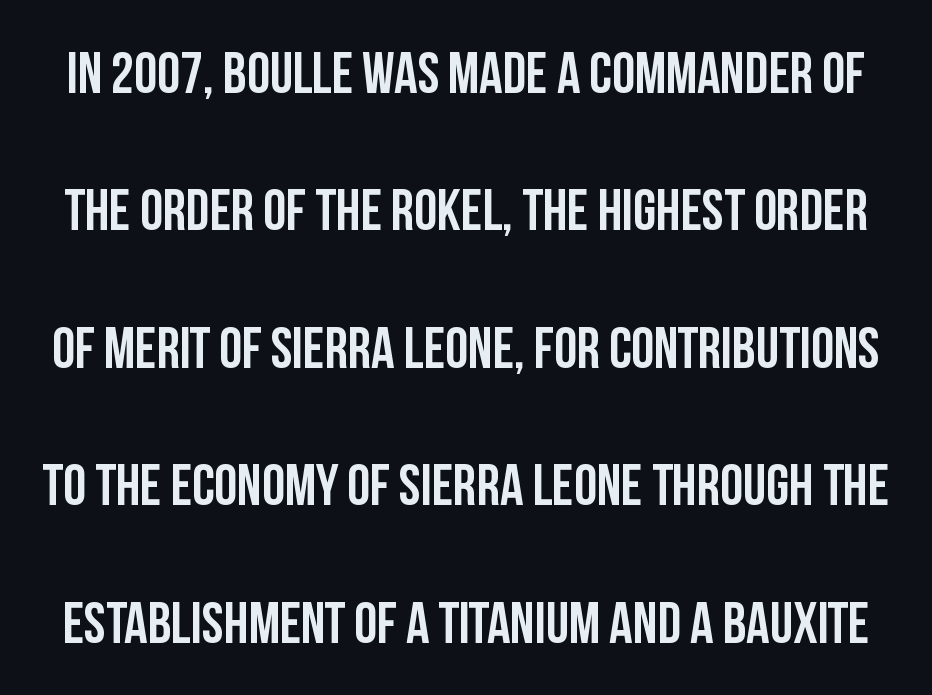
Q: Is the text bold? A: Yes.
Q: Is the text italic (slanted)? A: No, it is upright.
Q: Is the typeface a serif or a sans-serif typeface? A: Sans-serif.
Q: Is the text underlined? A: No.
Q: Is the spacing between letters normal or unusually wide? A: Normal.
Q: Is the spacing between lines tight, normal or loose? A: Loose.
Q: Width (condensed, normal, or wide)? A: Condensed.
Q: Stroke contrast? A: Low.
Q: x-height? A: Large.
Q: Monospaced? A: No.
